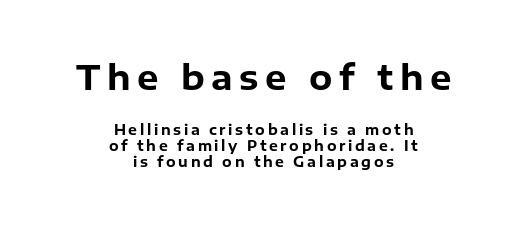
{"serif": "no", "italic": "no", "bold": "yes", "weight": "bold", "width": "normal", "stroke_contrast": "low", "x_height": "medium", "monospaced": "no", "underline": "no", "align": "center", "line_spacing": "tight", "line_spacing_ratio": 1.14, "larger_block": "first", "size_ratio": 2.43, "glyph_px": 34}
